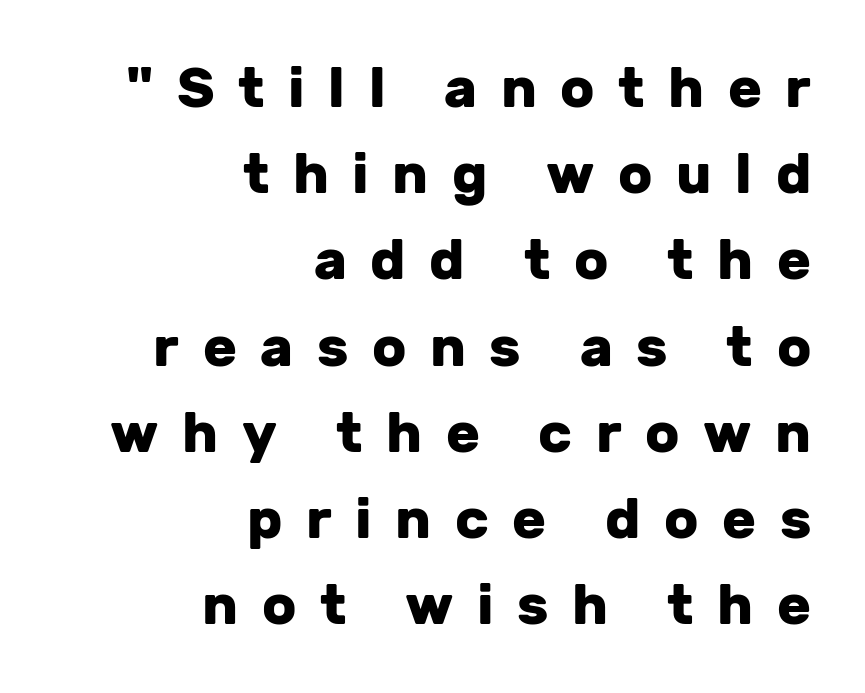
Q: Is the text bold? A: Yes.
Q: Is the text italic (slanted)? A: No, it is upright.
Q: Is the typeface a serif or a sans-serif typeface? A: Sans-serif.
Q: Is the text underlined? A: No.
Q: How is the paragraph aligned? A: Right-aligned.
Q: Is the spacing between letters normal or unusually wide? A: Unusually wide.
Q: Is the spacing between lines tight, normal or loose? A: Normal.
Q: Width (condensed, normal, or wide)? A: Normal.
Q: Stroke contrast? A: Low.
Q: x-height? A: Medium.
Q: Monospaced? A: No.
